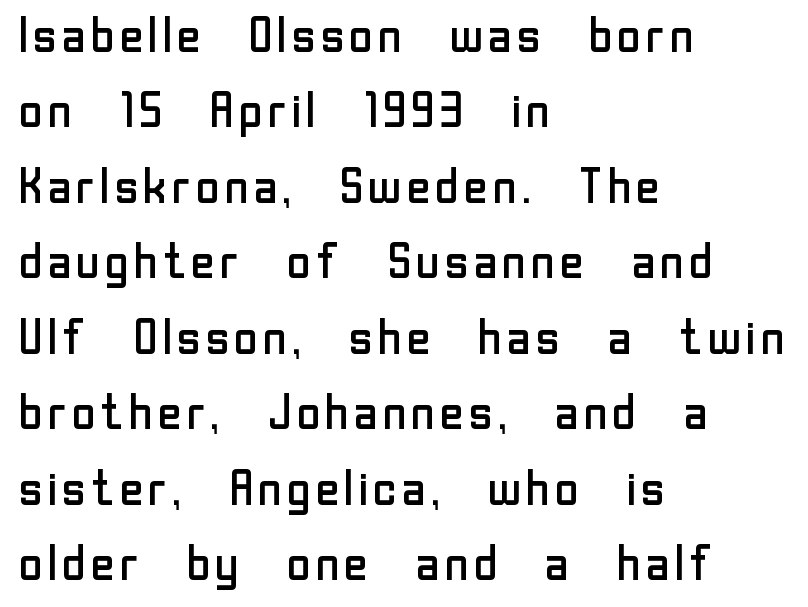
{"serif": "no", "italic": "no", "bold": "no", "weight": "regular", "width": "normal", "stroke_contrast": "low", "x_height": "medium", "monospaced": "no", "underline": "no", "align": "left", "line_spacing": "normal", "line_spacing_ratio": 1.54, "letter_spacing": "normal", "letter_spacing_em": 0.0, "glyph_px": 49}
